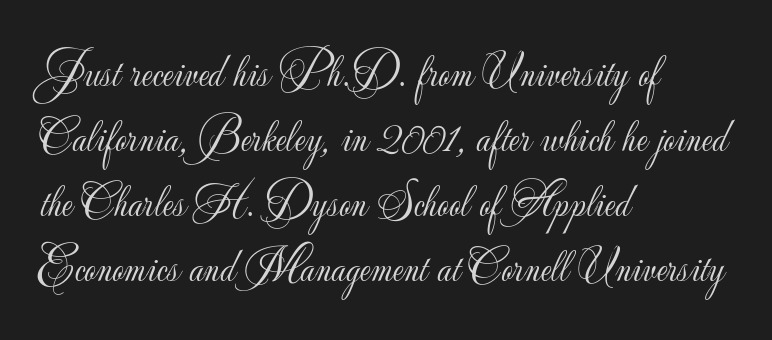
Q: Is the text bold? A: No.
Q: Is the text italic (slanted)? A: Yes.
Q: Is the typeface a serif or a sans-serif typeface? A: Sans-serif.
Q: Is the text underlined? A: No.
Q: How is the paragraph aligned? A: Left-aligned.
Q: Is the spacing between letters normal or unusually wide? A: Normal.
Q: Is the spacing between lines tight, normal or loose? A: Normal.
Q: Width (condensed, normal, or wide)? A: Normal.
Q: Stroke contrast? A: Low.
Q: x-height? A: Small.
Q: Monospaced? A: No.
